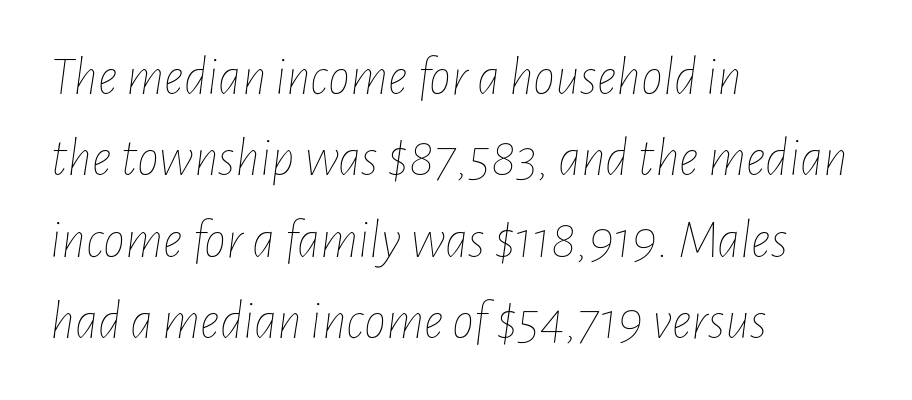
Varying glyph widths throughout — classic text-font behaviour. There's an unmistakable incline to the writing here. One-word summary of the alignment: left. No letter is thick-stroked: the sample isn't bold. The string is rendered with underlining switched off. Regarding leading, the lines here are spaced in the standard way.
